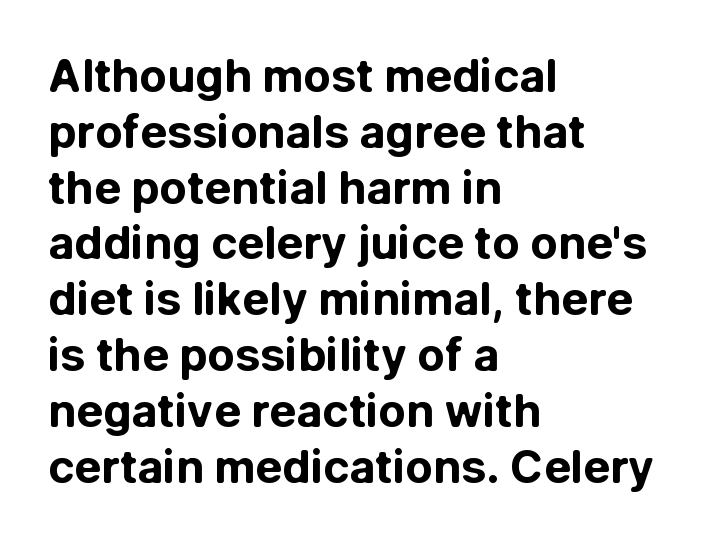
Q: Is the text bold? A: Yes.
Q: Is the text italic (slanted)? A: No, it is upright.
Q: Is the typeface a serif or a sans-serif typeface? A: Sans-serif.
Q: Is the text underlined? A: No.
Q: How is the paragraph aligned? A: Left-aligned.
Q: Is the spacing between letters normal or unusually wide? A: Normal.
Q: Width (condensed, normal, or wide)? A: Normal.
Q: Stroke contrast? A: Low.
Q: x-height? A: Medium.
Q: Monospaced? A: No.
